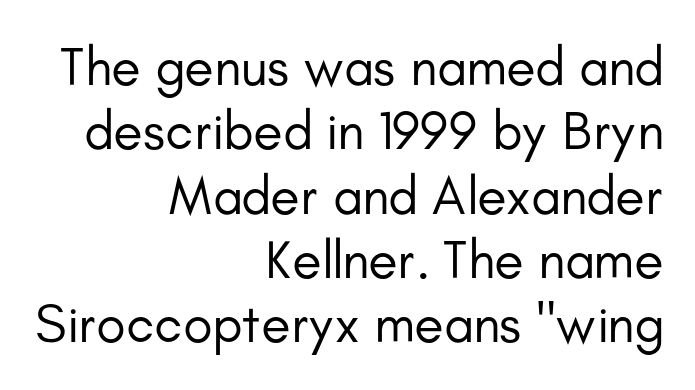
It's the straight-up-and-down kind of type. No extra ink here — the face is not bold. The letters advance in unequal steps, a hallmark of proportional type. All the whitespace from short lines collects on the left.
